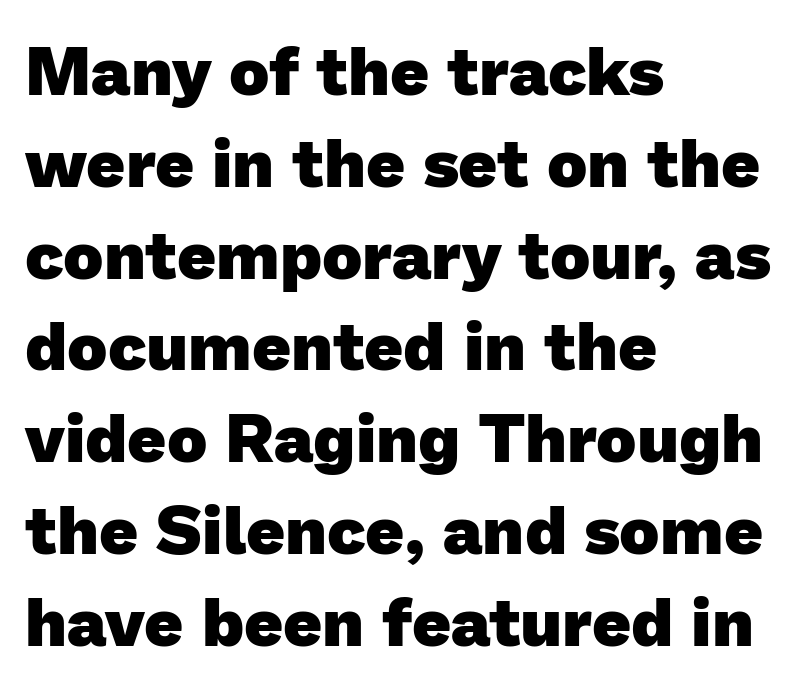
{"serif": "no", "bold": "yes", "weight": "heavy", "width": "normal", "stroke_contrast": "low", "x_height": "medium", "monospaced": "no", "underline": "no", "align": "left", "line_spacing": "normal", "line_spacing_ratio": 1.35, "letter_spacing": "normal", "letter_spacing_em": 0.0, "glyph_px": 68}
